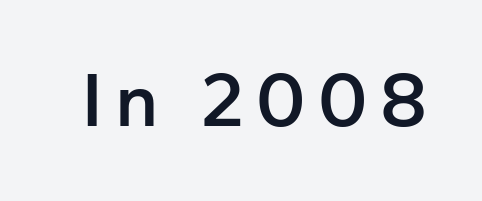
The image shows 77 px semibold sans-serif type, upright; set not underlined; low stroke contrast and a medium x-height.
